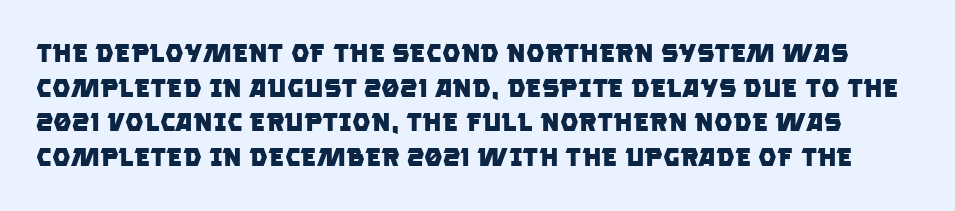
Glance below the letters and you will spot only blank space. Tracking here is standard; glyphs follow each other at the usual distance. In terms of weight, the rendering is a true, heavy bold. The leading is moderate, giving the passage an even texture.
